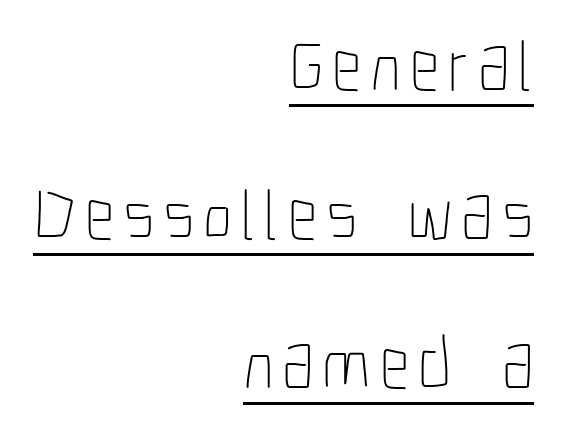
Line endings align vertically; line beginnings do not. Posture: upright roman. The passage shown stacks its lines with a broad gap. Do the characters align in a grid? No, the font is proportional. On a weight scale, this lands at 450 or below.
